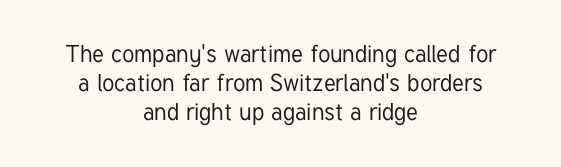
{"italic": "no", "underline": "no", "align": "center", "line_spacing_ratio": 1.21, "letter_spacing": "normal", "letter_spacing_em": 0.0, "glyph_px": 24}
